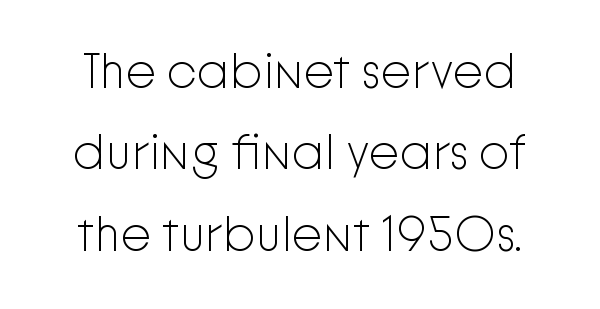
The image shows 49 px light sans-serif type, upright; set normal line spacing (1.66x), normal letter spacing, not underlined; low stroke contrast and a medium x-height.
